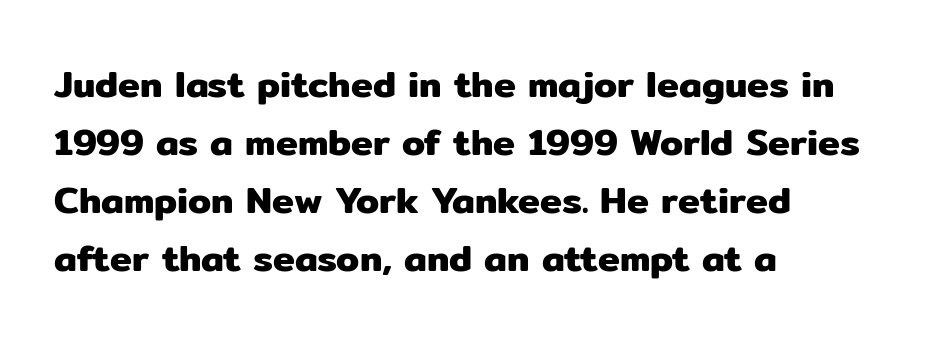
Students, observe: this is what conventionally led text looks like. Regarding serifs, this sample does without them. Each line starts at the same left margin while the right side varies. Just letters on the line, the space beneath them empty.
